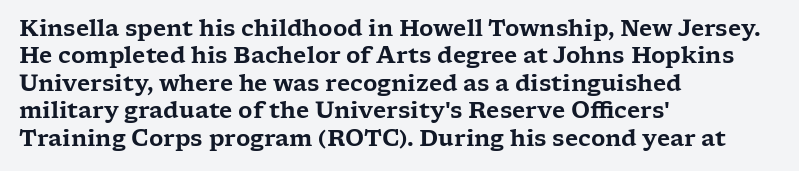
{"italic": "no", "underline": "no", "align": "left", "line_spacing": "normal", "line_spacing_ratio": 1.25, "letter_spacing": "normal", "letter_spacing_em": 0.0, "glyph_px": 22}
